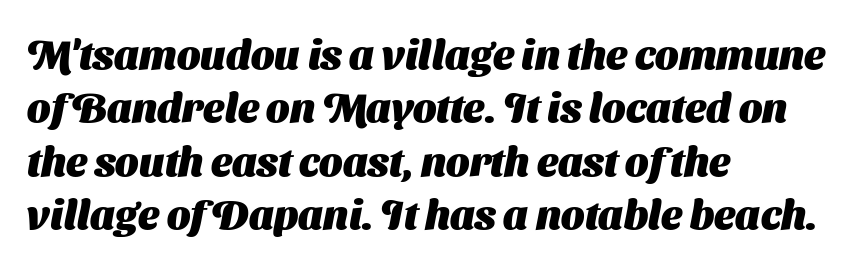
Q: Is the text bold? A: Yes.
Q: Is the typeface a serif or a sans-serif typeface? A: Sans-serif.
Q: Is the text underlined? A: No.
Q: How is the paragraph aligned? A: Left-aligned.
Q: Is the spacing between letters normal or unusually wide? A: Normal.
Q: Is the spacing between lines tight, normal or loose? A: Normal.
Q: Width (condensed, normal, or wide)? A: Normal.
Q: Stroke contrast? A: Medium.
Q: x-height? A: Medium.
Q: Monospaced? A: No.
